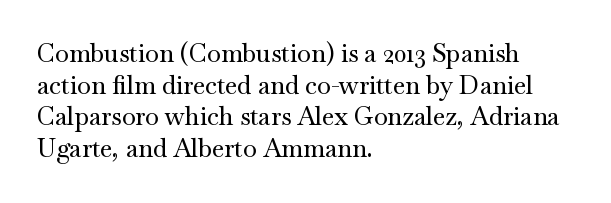
{"italic": "no", "underline": "no", "align": "left", "line_spacing": "normal", "line_spacing_ratio": 1.27, "letter_spacing": "normal", "letter_spacing_em": 0.0, "glyph_px": 25}
